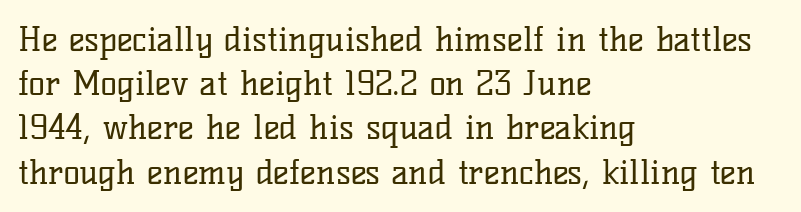
Character widths vary here, with narrow letters taking less room than wide ones. Students, observe: this is what conventionally led text looks like. Any mark beneath the type? The region is blank. Little horizontal feet cap the strokes, marking this as serif type. Caption: standard tracking, unaltered.
